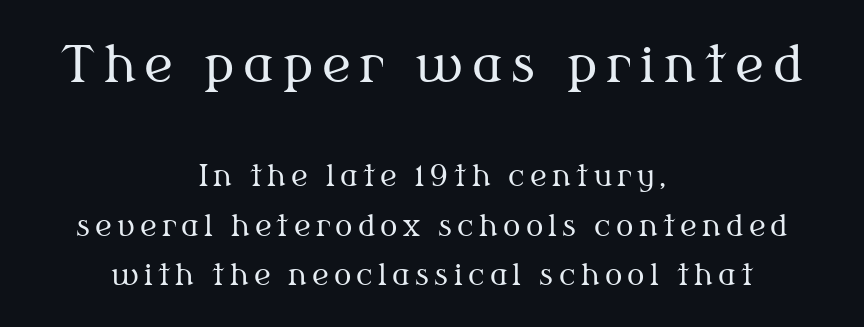
Q: Is the text bold? A: No.
Q: Is the text italic (slanted)? A: No, it is upright.
Q: Is the typeface a serif or a sans-serif typeface? A: Serif.
Q: Is the text underlined? A: No.
Q: How is the paragraph aligned? A: Centered.
Q: Is the spacing between lines tight, normal or loose? A: Normal.
Q: Which block of text is set in a larger size, the first (top) or the second (bottom)? A: The first (top) one.
Q: Width (condensed, normal, or wide)? A: Normal.
Q: Stroke contrast? A: Medium.
Q: x-height? A: Medium.
Q: Monospaced? A: No.
